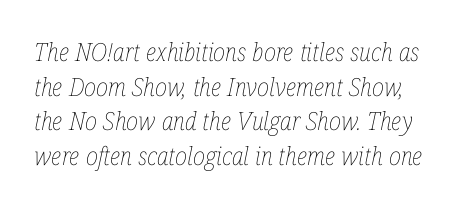
The weight tops out at a normal text grade. Students, observe: this is what conventionally led text looks like. The space directly below the letters is spotless. Yep, that's italic — everything's leaning.
